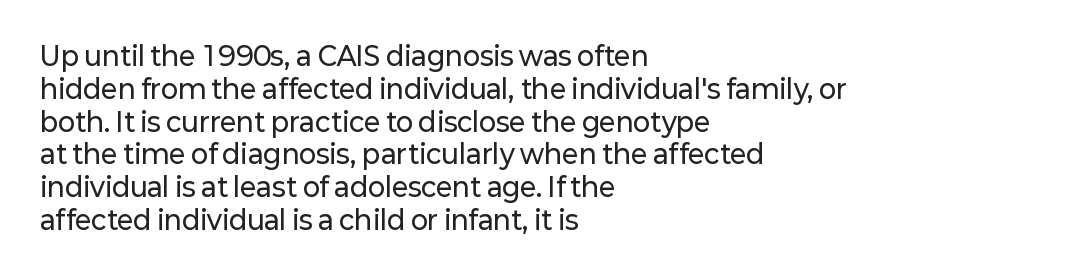
Each new line begins a customary step beneath the previous one. The passage shown is not underscored anywhere. Unlike italic type, these characters show no tilt at all. Casual observation: everything's shoved over to the left.
